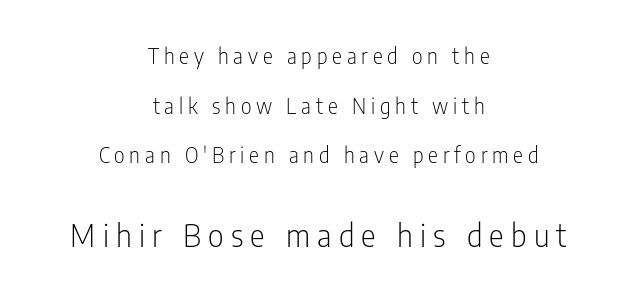
{"serif": "no", "italic": "no", "bold": "no", "weight": "light", "width": "condensed", "stroke_contrast": "low", "x_height": "medium", "monospaced": "no", "underline": "no", "align": "center", "line_spacing": "loose", "line_spacing_ratio": 2.36, "letter_spacing": "wide", "letter_spacing_em": 0.23, "larger_block": "second", "size_ratio": 1.48, "glyph_px": 31}
